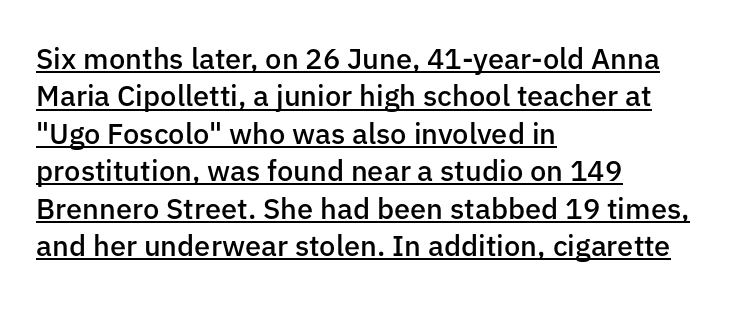
Q: Is the text bold? A: Semi-bold.
Q: Is the text italic (slanted)? A: No, it is upright.
Q: Is the typeface a serif or a sans-serif typeface? A: Sans-serif.
Q: Is the text underlined? A: Yes.
Q: How is the paragraph aligned? A: Left-aligned.
Q: Is the spacing between letters normal or unusually wide? A: Normal.
Q: Is the spacing between lines tight, normal or loose? A: Normal.
Q: Width (condensed, normal, or wide)? A: Normal.
Q: Stroke contrast? A: Low.
Q: x-height? A: Medium.
Q: Monospaced? A: No.
